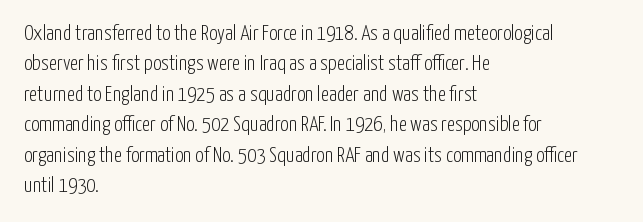
The image shows 21 px text type, upright; set left-aligned, normal line spacing (1.45x), normal letter spacing, not underlined.
